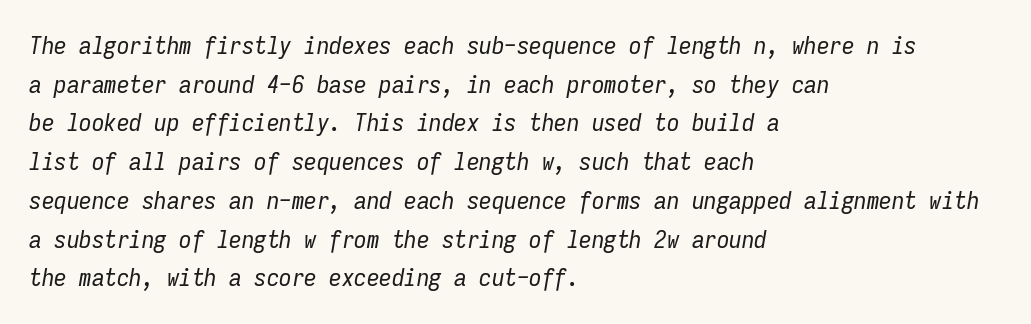
{"italic": "yes", "lean": "right", "slant_degrees": 9, "bold": "no", "underline": "no", "align": "left", "line_spacing": "normal", "line_spacing_ratio": 1.55, "letter_spacing": "normal", "letter_spacing_em": 0.0, "glyph_px": 25}
